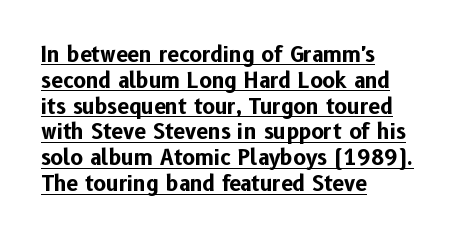
{"italic": "no", "bold": "yes", "underline": "yes", "align": "left", "line_spacing_ratio": 1.23, "letter_spacing": "normal", "letter_spacing_em": 0.0, "glyph_px": 21}
